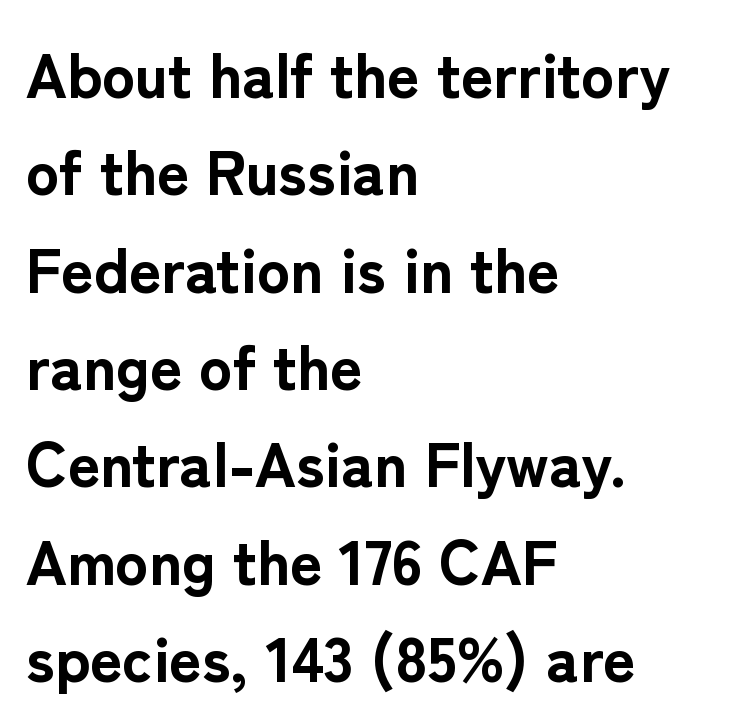
Q: Is the text bold? A: Yes.
Q: Is the text italic (slanted)? A: No, it is upright.
Q: Is the typeface a serif or a sans-serif typeface? A: Sans-serif.
Q: Is the text underlined? A: No.
Q: How is the paragraph aligned? A: Left-aligned.
Q: Is the spacing between letters normal or unusually wide? A: Normal.
Q: Is the spacing between lines tight, normal or loose? A: Normal.
Q: Width (condensed, normal, or wide)? A: Normal.
Q: Stroke contrast? A: Low.
Q: x-height? A: Medium.
Q: Monospaced? A: No.
